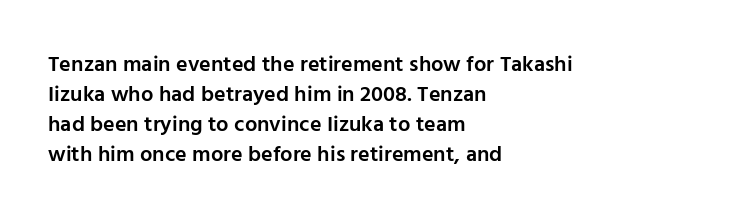
{"italic": "no", "bold": "semi", "underline": "no", "align": "left", "line_spacing": "normal", "line_spacing_ratio": 1.36, "letter_spacing": "normal", "letter_spacing_em": 0.0, "glyph_px": 22}
